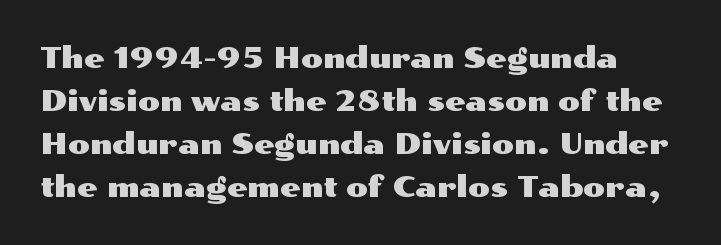
The passage shown is typed in a proportional face where columns would drift. Letter spacing: default. What's the leading like? Ordinary, nothing unusual. Just letters on the line, the space beneath them empty. Tall strokes in this sample are plumb rather than angled.
